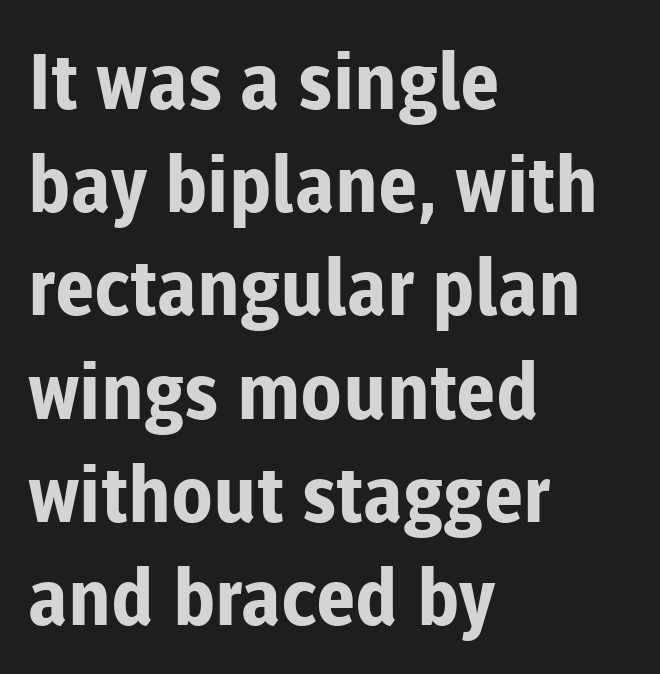
The image shows 77 px bold sans-serif type, upright; set left-aligned, normal line spacing (1.34x), normal letter spacing, not underlined; low stroke contrast and a medium x-height.
